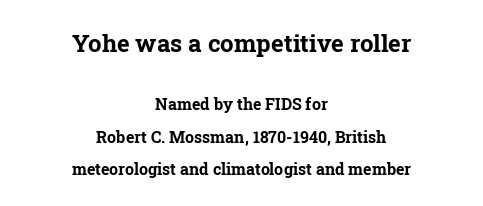
Upright lettering throughout. Size contrast runs from large at the top to small at the bottom. Compared with an ordinary text face, these strokes are far heavier — a full bold. The horizontal fit of the characters is conventional and even.
